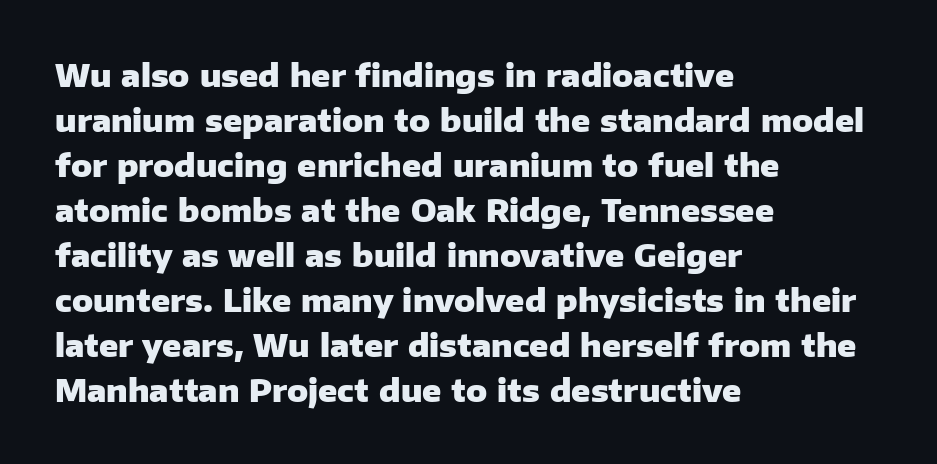
The image shows 31 px heavy sans-serif type, upright; set left-aligned, normal line spacing (1.45x), normal letter spacing, not underlined; low stroke contrast and a medium x-height.
